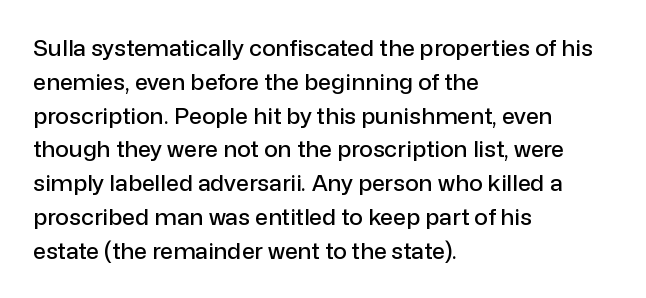
The image shows 23 px text type, upright; set left-aligned, normal line spacing (1.47x), normal letter spacing, not underlined.
